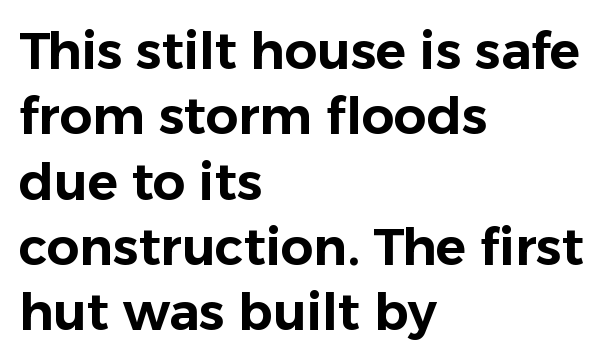
Q: Is the text italic (slanted)? A: No, it is upright.
Q: Is the typeface a serif or a sans-serif typeface? A: Sans-serif.
Q: Is the text underlined? A: No.
Q: How is the paragraph aligned? A: Left-aligned.
Q: Is the spacing between letters normal or unusually wide? A: Normal.
Q: Is the spacing between lines tight, normal or loose? A: Normal.
Q: Width (condensed, normal, or wide)? A: Normal.
Q: Stroke contrast? A: Low.
Q: x-height? A: Medium.
Q: Monospaced? A: No.
